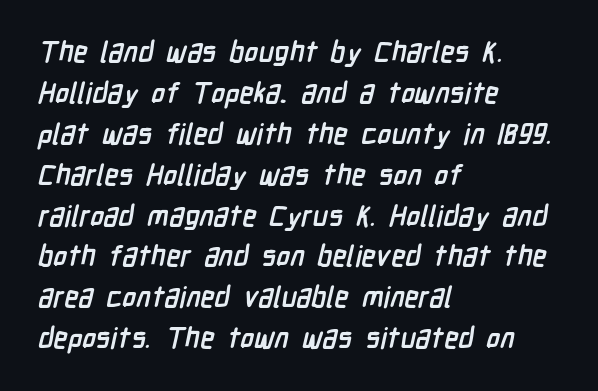
{"serif": "no", "bold": "yes", "weight": "semibold", "width": "condensed", "stroke_contrast": "low", "x_height": "medium", "monospaced": "no", "underline": "no", "align": "left", "line_spacing": "normal", "line_spacing_ratio": 1.41, "letter_spacing": "normal", "letter_spacing_em": 0.0, "glyph_px": 29}
